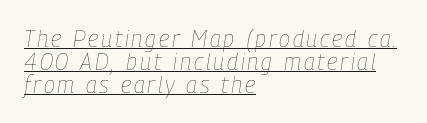
The image shows 23 px text type, italic (leaning right); set left-aligned, tight line spacing (1.0x), underlined.
